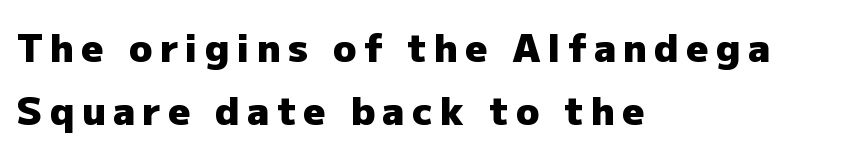
{"serif": "no", "italic": "no", "bold": "yes", "weight": "heavy", "width": "normal", "stroke_contrast": "low", "x_height": "medium", "monospaced": "no", "underline": "no", "align": "left", "line_spacing": "normal", "line_spacing_ratio": 1.67, "letter_spacing": "wide", "letter_spacing_em": 0.2, "glyph_px": 38}
